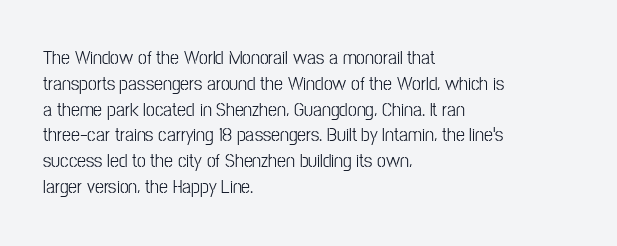
The image shows 20 px text type, upright; set left-aligned, normal line spacing (1.29x), normal letter spacing, not underlined.
